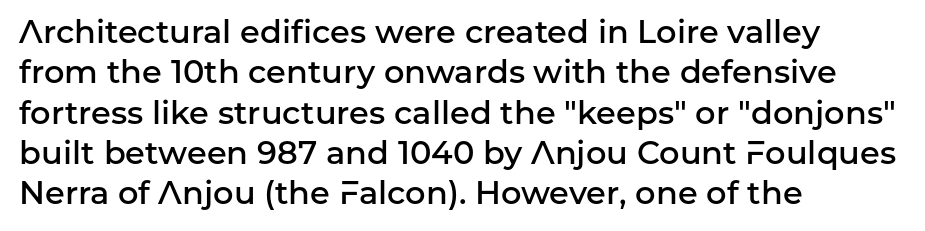
The image shows 32 px semibold sans-serif type, upright; set left-aligned, normal line spacing (1.26x), normal letter spacing, not underlined; low stroke contrast and a medium x-height.
